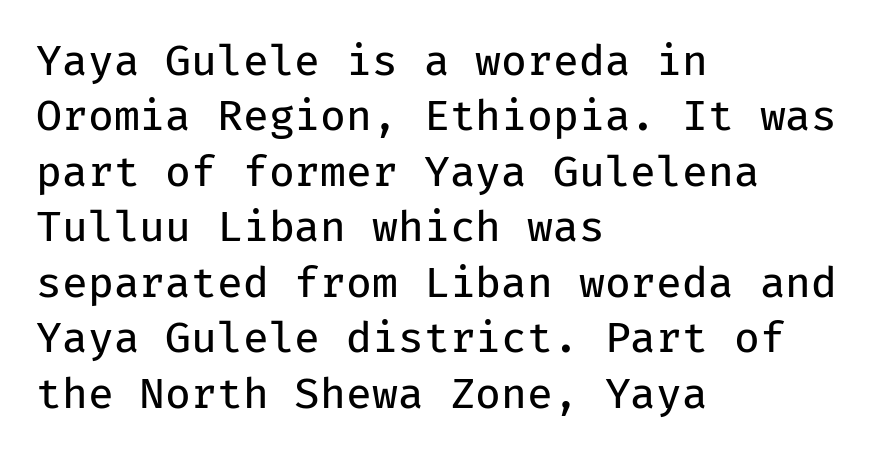
{"serif": "no", "italic": "no", "bold": "no", "weight": "regular", "width": "normal", "stroke_contrast": "low", "x_height": "medium", "monospaced": "yes", "underline": "no", "align": "left", "line_spacing": "normal", "line_spacing_ratio": 1.32, "letter_spacing": "normal", "letter_spacing_em": 0.0, "glyph_px": 42}
